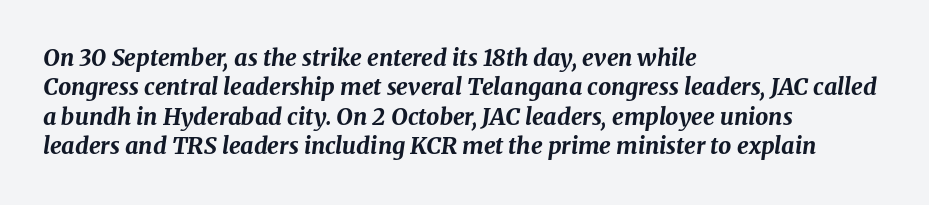
The image shows 23 px bold type, italic (leaning right); set left-aligned, normal line spacing (1.28x), normal letter spacing, not underlined.
